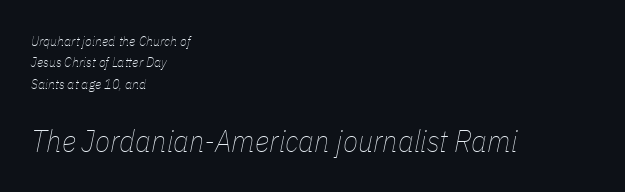
These glyphs show unthickened strokes, regular width or finer. The face used here is proportionally spaced, like ordinary book or web type. The more generous point size was reserved for the lower chunk. The horizontal fit of the characters is conventional and even. Does the copy run flush right? No — it runs flush left. A typesetter would call this leading conventional body-copy spacing.
